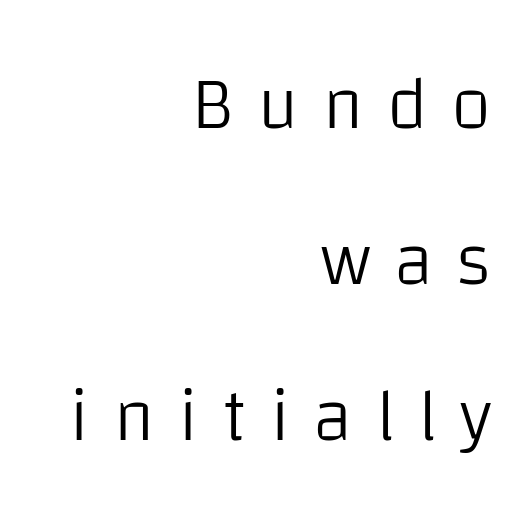
Q: Is the text bold? A: No.
Q: Is the text italic (slanted)? A: No, it is upright.
Q: Is the typeface a serif or a sans-serif typeface? A: Sans-serif.
Q: Is the text underlined? A: No.
Q: How is the paragraph aligned? A: Right-aligned.
Q: Is the spacing between letters normal or unusually wide? A: Unusually wide.
Q: Is the spacing between lines tight, normal or loose? A: Loose.
Q: Width (condensed, normal, or wide)? A: Normal.
Q: Stroke contrast? A: Low.
Q: x-height? A: Large.
Q: Monospaced? A: No.
